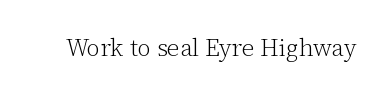
The image shows 24 px text type, upright; set normal letter spacing, not underlined.
